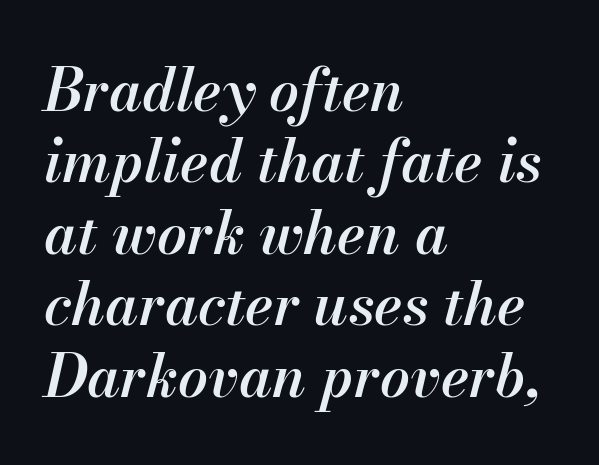
The image shows 59 px semibold type, italic (leaning right); set left-aligned, line spacing 1.21x, normal letter spacing, not underlined; medium stroke contrast and a small x-height.
